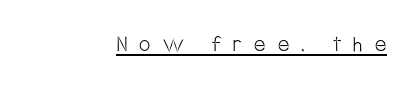
{"italic": "no", "bold": "no", "underline": "yes", "letter_spacing": "wide", "letter_spacing_em": 0.49, "glyph_px": 25}
